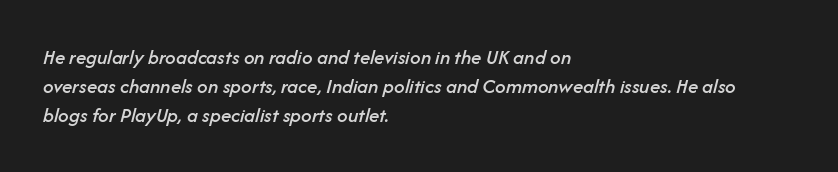
Q: Is the text italic (slanted)? A: Yes, it leans right by about 14 degrees.
Q: Is the text underlined? A: No.
Q: How is the paragraph aligned? A: Left-aligned.
Q: Is the spacing between letters normal or unusually wide? A: Normal.
Q: Is the spacing between lines tight, normal or loose? A: Normal.
